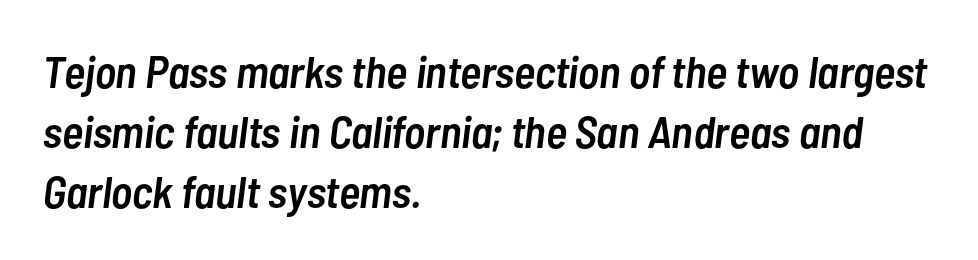
The image shows 45 px semibold, condensed type, italic (leaning right); set left-aligned, normal line spacing (1.33x), normal letter spacing, not underlined; low stroke contrast and a medium x-height.
